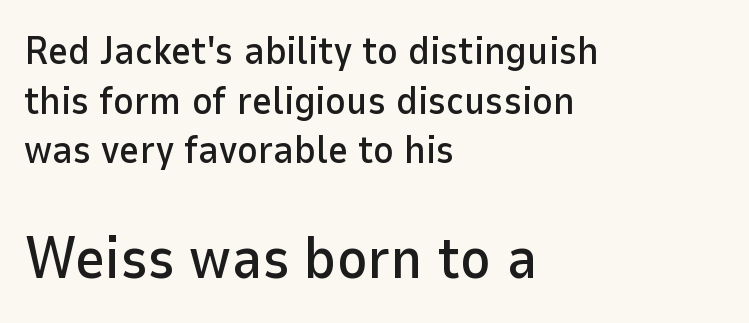
Q: Is the text italic (slanted)? A: No, it is upright.
Q: Is the typeface a serif or a sans-serif typeface? A: Sans-serif.
Q: Is the text underlined? A: No.
Q: How is the paragraph aligned? A: Left-aligned.
Q: Is the spacing between letters normal or unusually wide? A: Normal.
Q: Is the spacing between lines tight, normal or loose? A: Normal.
Q: Which block of text is set in a larger size, the first (top) or the second (bottom)? A: The second (bottom) one.
Q: Width (condensed, normal, or wide)? A: Normal.
Q: Stroke contrast? A: Low.
Q: x-height? A: Medium.
Q: Monospaced? A: No.
